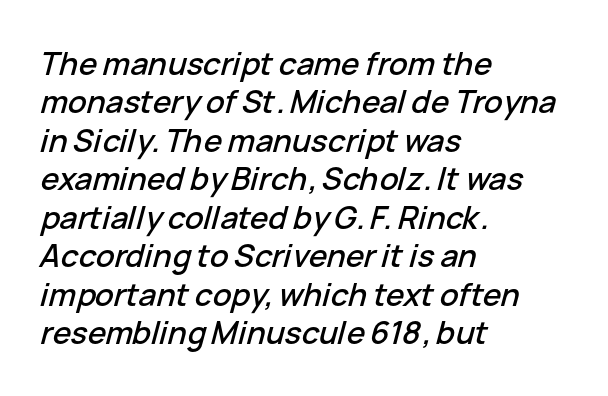
The gap between lines stays unmarked. Would a proofreader flag this as italicized? Yes. Here the designer chose a conventional face with non-uniform glyph widths. Notice how the passage keeps a crisp vertical edge on the left only.
